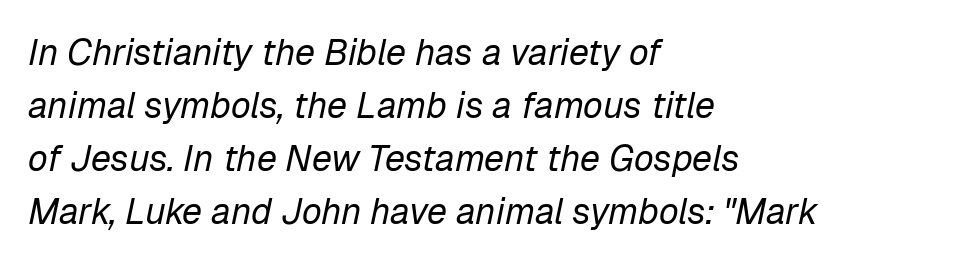
Q: Is the text bold? A: No.
Q: Is the text italic (slanted)? A: Yes, it leans right by about 12 degrees.
Q: Is the text underlined? A: No.
Q: How is the paragraph aligned? A: Left-aligned.
Q: Is the spacing between letters normal or unusually wide? A: Normal.
Q: Is the spacing between lines tight, normal or loose? A: Normal.
Q: Width (condensed, normal, or wide)? A: Normal.
Q: Stroke contrast? A: Low.
Q: x-height? A: Medium.
Q: Monospaced? A: No.
